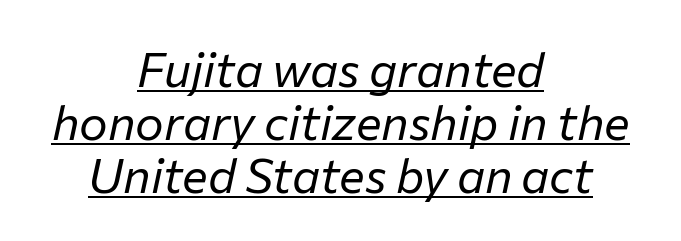
Q: Is the text bold? A: No.
Q: Is the text italic (slanted)? A: Yes, it leans right by about 12 degrees.
Q: Is the text underlined? A: Yes.
Q: How is the paragraph aligned? A: Centered.
Q: Is the spacing between letters normal or unusually wide? A: Normal.
Q: Is the spacing between lines tight, normal or loose? A: Tight.
Q: Width (condensed, normal, or wide)? A: Normal.
Q: Stroke contrast? A: Low.
Q: x-height? A: Medium.
Q: Monospaced? A: No.
